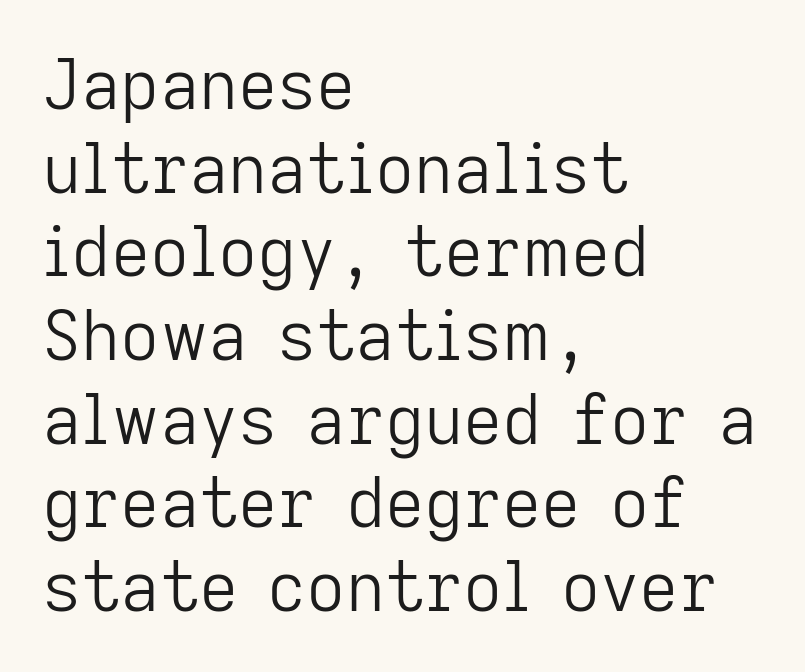
The image shows 68 px light sans-serif type, upright; set left-aligned, line spacing 1.23x, normal letter spacing, not underlined; low stroke contrast and a medium x-height.
